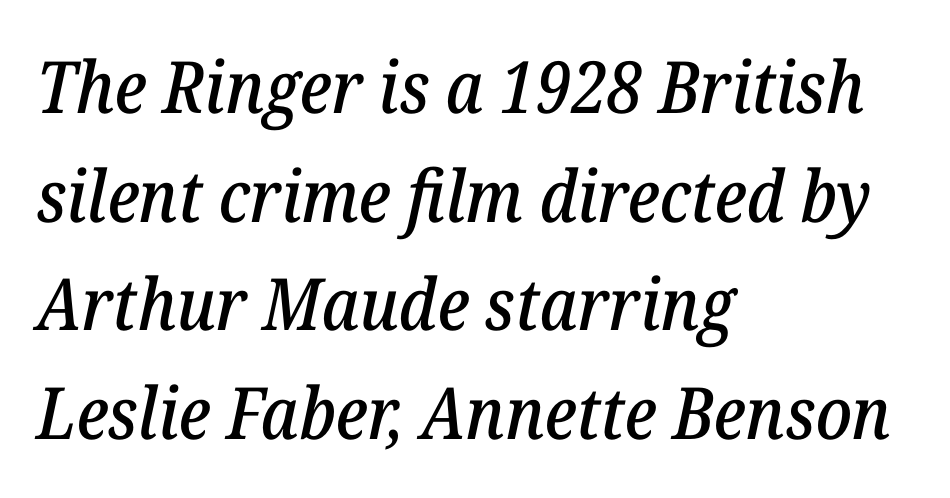
The image shows 72 px serif type, italic (leaning right); set left-aligned, normal line spacing (1.51x), normal letter spacing, not underlined; low stroke contrast and a medium x-height.
